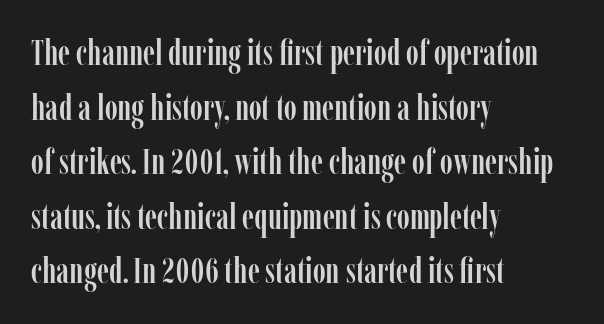
The image shows 35 px condensed serif type, upright; set left-aligned, normal line spacing (1.56x), normal letter spacing, not underlined; low stroke contrast and a medium x-height.
